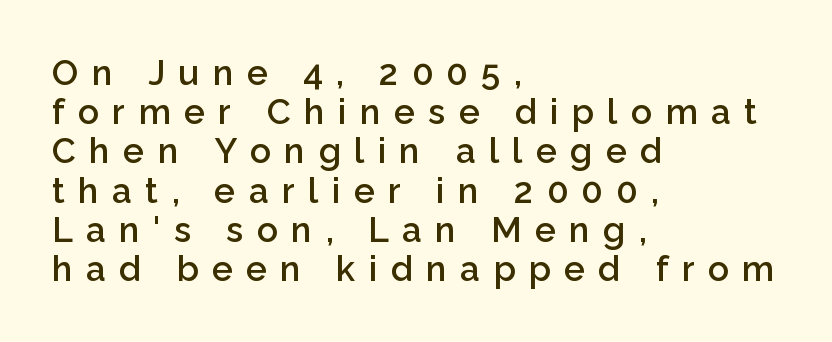
In terms of posture, this sample is upright. Students, this is semibold: more ink than regular, less than bold. Rule under the text: the space is simply empty. This sample uses expanded letter spacing, leaving extra air between glyphs. Spacing verdict: proportional, widths tailored to each character. Note: no serifs on the glyphs.
